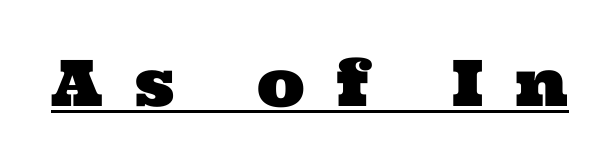
The image shows 64 px wide serif type; set unusually wide letter spacing (+0.49 em), underlined; medium stroke contrast and a medium x-height.
